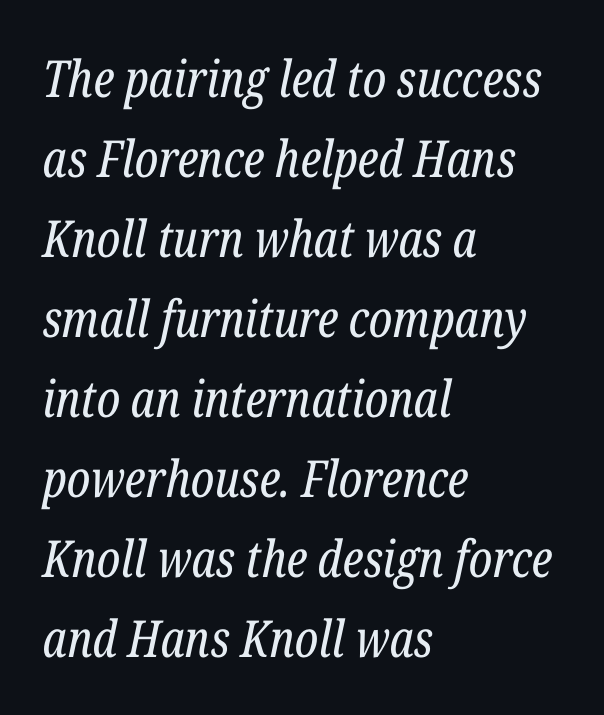
{"serif": "yes", "italic": "yes", "lean": "right", "slant_degrees": 12, "bold": "no", "weight": "regular", "width": "condensed", "stroke_contrast": "low", "x_height": "medium", "monospaced": "no", "underline": "no", "align": "left", "line_spacing": "normal", "line_spacing_ratio": 1.57, "letter_spacing": "normal", "letter_spacing_em": 0.0, "glyph_px": 51}
